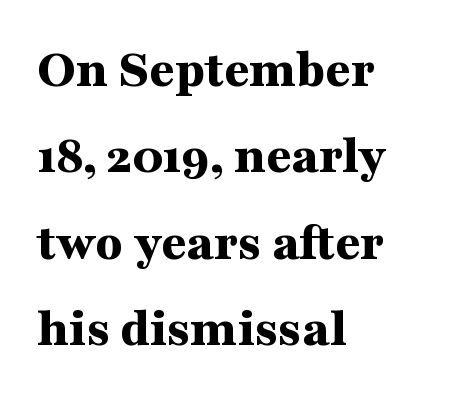
Q: Is the text bold? A: Yes.
Q: Is the text italic (slanted)? A: No, it is upright.
Q: Is the typeface a serif or a sans-serif typeface? A: Serif.
Q: Is the text underlined? A: No.
Q: How is the paragraph aligned? A: Left-aligned.
Q: Is the spacing between letters normal or unusually wide? A: Normal.
Q: Is the spacing between lines tight, normal or loose? A: Normal.
Q: Width (condensed, normal, or wide)? A: Wide.
Q: Stroke contrast? A: Medium.
Q: x-height? A: Medium.
Q: Monospaced? A: No.
